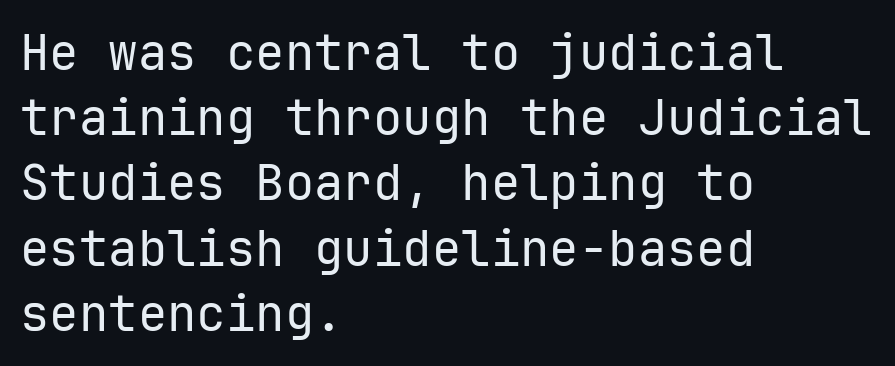
The image shows 49 px regular-weight sans-serif type, upright, monospaced; set left-aligned, normal line spacing (1.33x), normal letter spacing, not underlined; low stroke contrast and a medium x-height.
